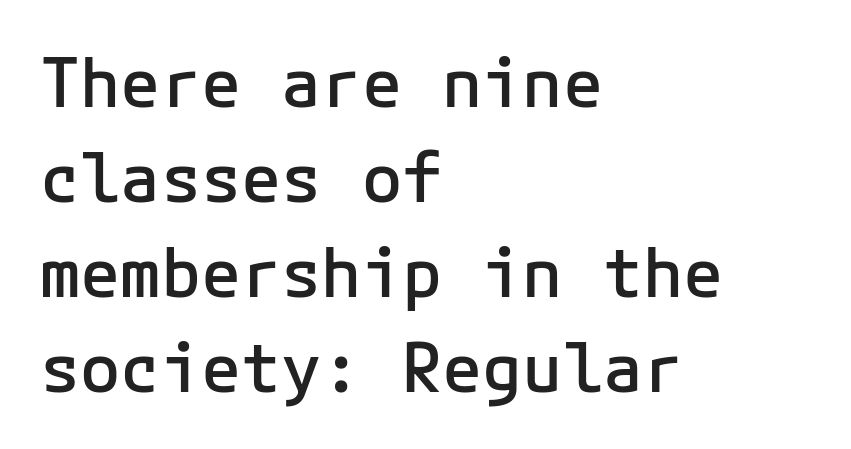
Q: Is the text bold? A: Semi-bold.
Q: Is the text italic (slanted)? A: No, it is upright.
Q: Is the typeface a serif or a sans-serif typeface? A: Sans-serif.
Q: Is the text underlined? A: No.
Q: How is the paragraph aligned? A: Left-aligned.
Q: Is the spacing between letters normal or unusually wide? A: Normal.
Q: Is the spacing between lines tight, normal or loose? A: Normal.
Q: Width (condensed, normal, or wide)? A: Normal.
Q: Stroke contrast? A: Low.
Q: x-height? A: Medium.
